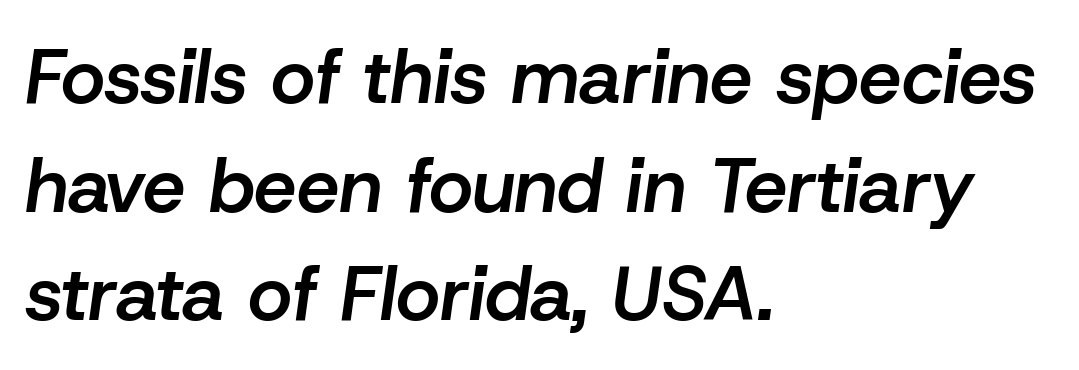
Q: Is the text bold? A: Semi-bold.
Q: Is the text italic (slanted)? A: Yes, it leans right by about 8 degrees.
Q: Is the text underlined? A: No.
Q: How is the paragraph aligned? A: Left-aligned.
Q: Is the spacing between letters normal or unusually wide? A: Normal.
Q: Is the spacing between lines tight, normal or loose? A: Normal.
Q: Width (condensed, normal, or wide)? A: Normal.
Q: Stroke contrast? A: Low.
Q: x-height? A: Medium.
Q: Monospaced? A: No.
